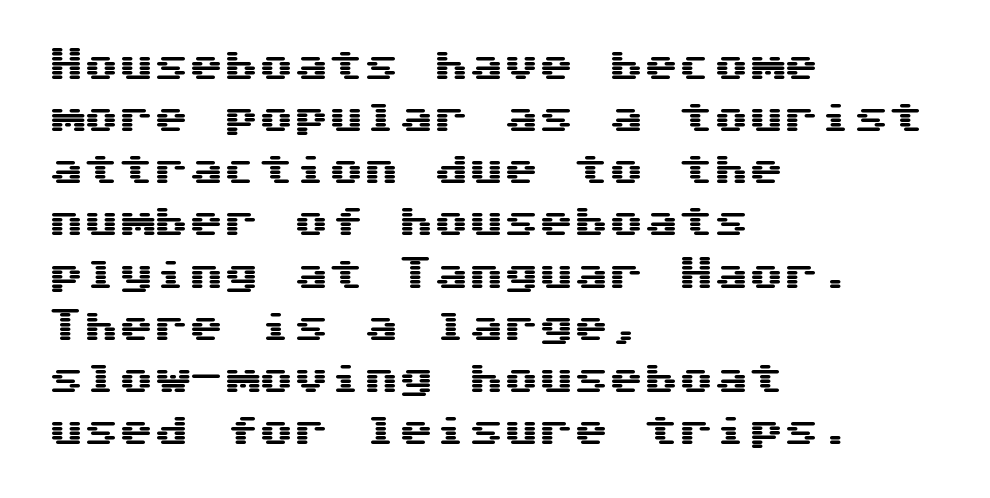
{"serif": "no", "italic": "no", "width": "wide", "stroke_contrast": "medium", "x_height": "medium", "monospaced": "yes", "underline": "no", "align": "left", "line_spacing": "normal", "line_spacing_ratio": 1.49, "letter_spacing": "normal", "letter_spacing_em": 0.0, "glyph_px": 35}
